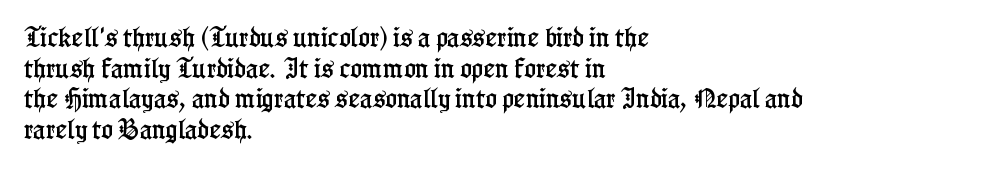
{"italic": "no", "underline": "no", "align": "left", "line_spacing": "normal", "line_spacing_ratio": 1.39, "letter_spacing": "normal", "letter_spacing_em": 0.0, "glyph_px": 22}
